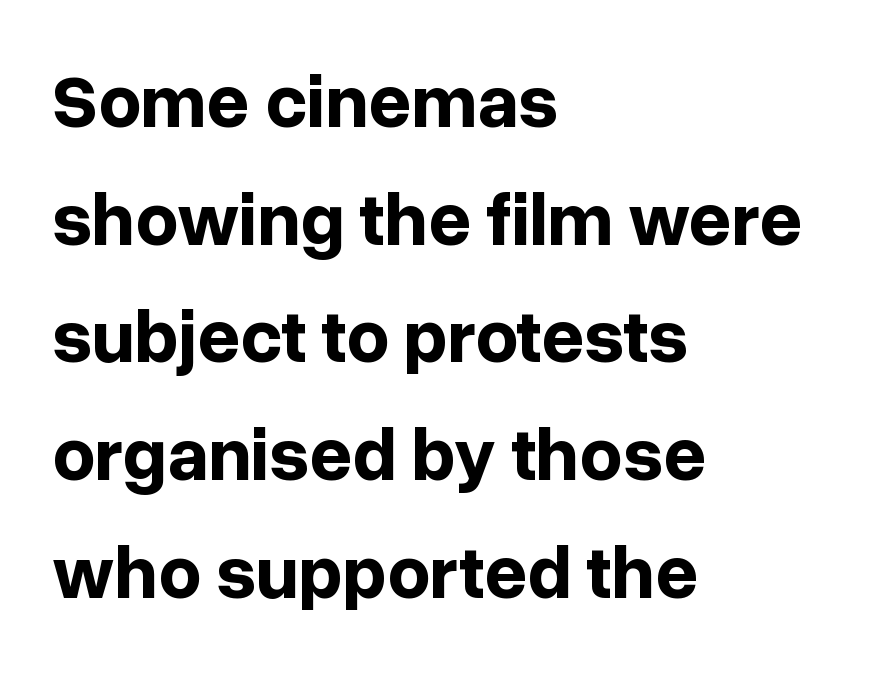
The image shows 75 px bold sans-serif type, upright; set left-aligned, normal line spacing (1.57x), normal letter spacing, not underlined; low stroke contrast and a medium x-height.
